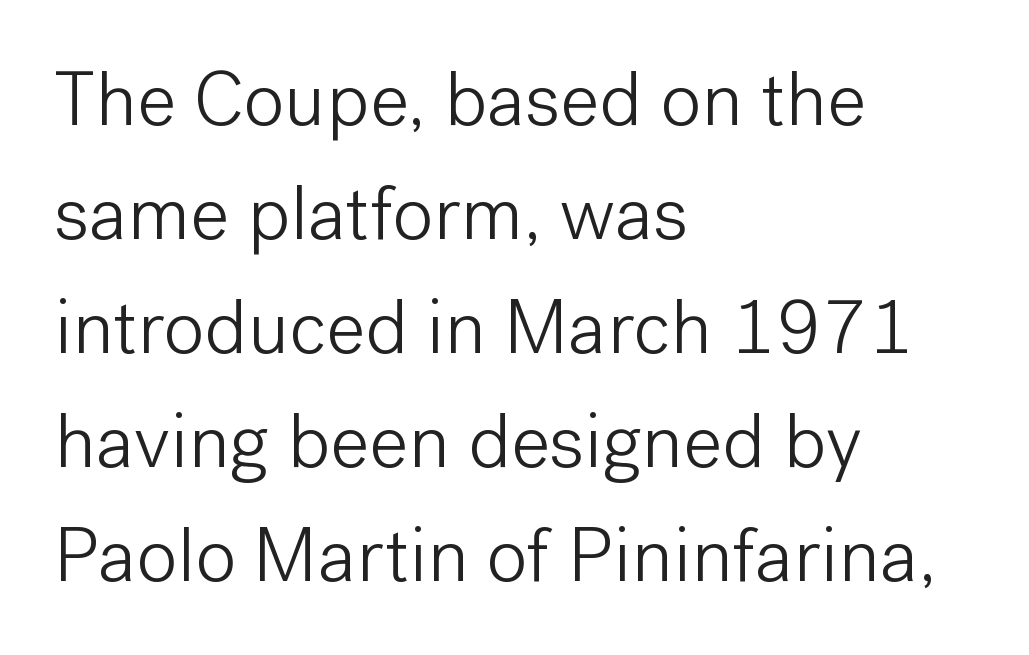
{"serif": "no", "italic": "no", "bold": "no", "weight": "light", "width": "normal", "stroke_contrast": "low", "x_height": "medium", "monospaced": "no", "underline": "no", "align": "left", "line_spacing": "normal", "line_spacing_ratio": 1.48, "letter_spacing": "normal", "letter_spacing_em": 0.0, "glyph_px": 77}
